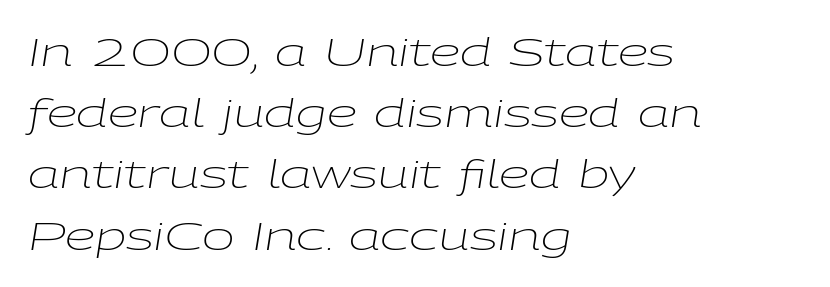
Q: Is the text bold? A: No.
Q: Is the text italic (slanted)? A: Yes, it leans right by about 9 degrees.
Q: Is the text underlined? A: No.
Q: How is the paragraph aligned? A: Left-aligned.
Q: Is the spacing between letters normal or unusually wide? A: Normal.
Q: Is the spacing between lines tight, normal or loose? A: Normal.
Q: Width (condensed, normal, or wide)? A: Wide.
Q: Stroke contrast? A: Low.
Q: x-height? A: Medium.
Q: Monospaced? A: No.
